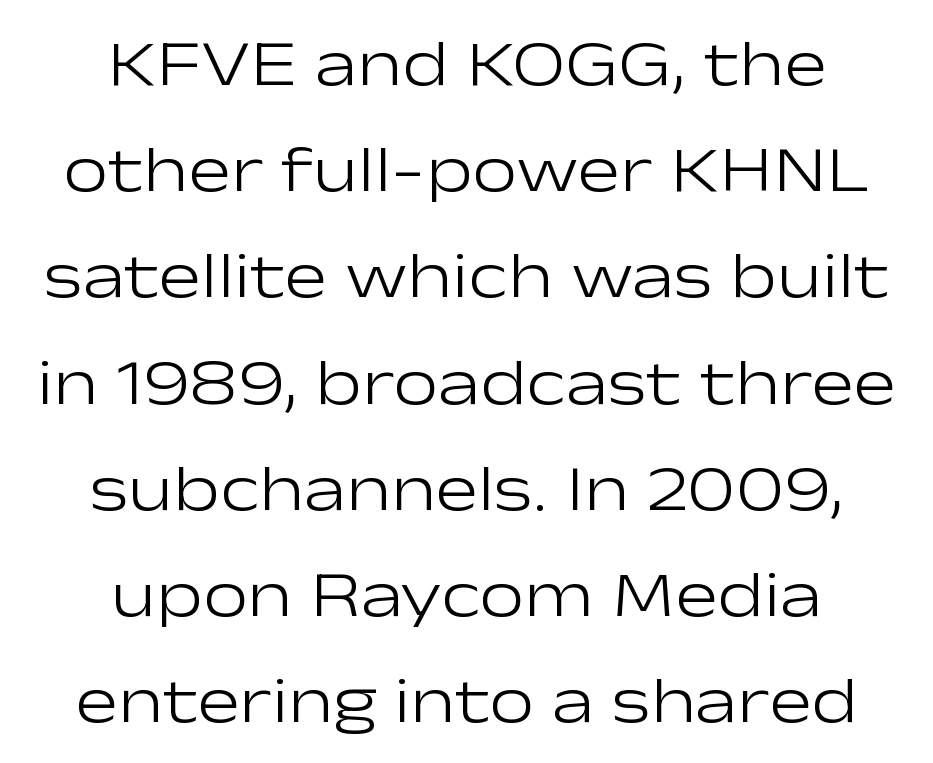
The image shows 64 px light, wide sans-serif type, upright; set centered, normal line spacing (1.66x), normal letter spacing, not underlined; low stroke contrast and a medium x-height.
